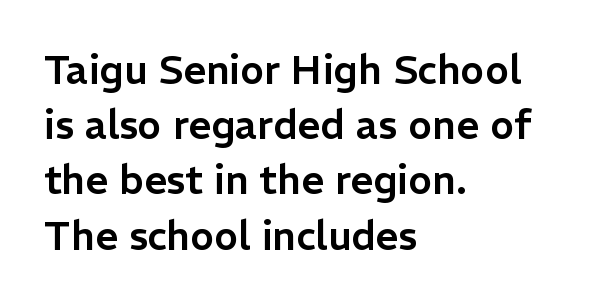
The image shows 40 px sans-serif type, upright; set left-aligned, normal line spacing (1.38x), normal letter spacing, not underlined; low stroke contrast and a medium x-height.
